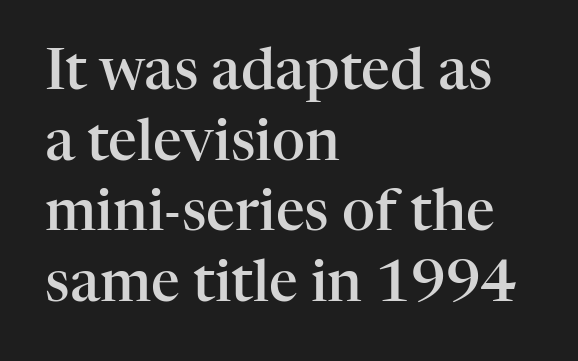
{"serif": "yes", "italic": "no", "bold": "semi", "weight": "semibold", "width": "normal", "stroke_contrast": "high", "x_height": "medium", "monospaced": "no", "underline": "no", "align": "left", "line_spacing_ratio": 1.24, "letter_spacing": "normal", "letter_spacing_em": 0.0, "glyph_px": 57}
